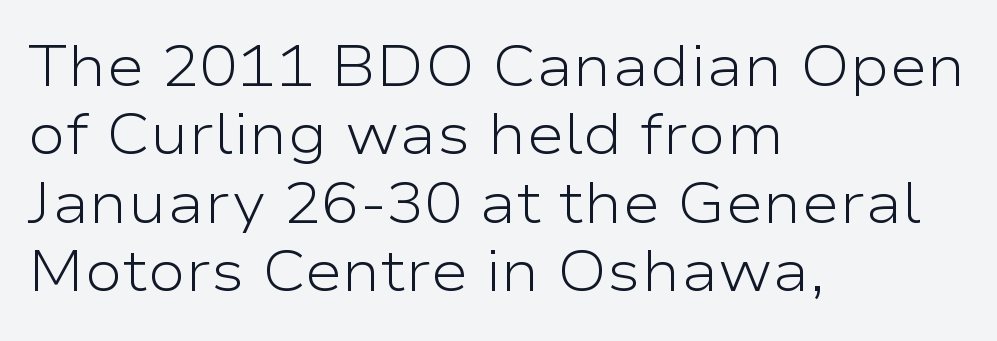
{"serif": "no", "italic": "no", "bold": "no", "weight": "light", "width": "wide", "stroke_contrast": "low", "x_height": "medium", "monospaced": "no", "underline": "no", "align": "left", "line_spacing_ratio": 1.2, "letter_spacing": "normal", "letter_spacing_em": 0.0, "glyph_px": 57}
